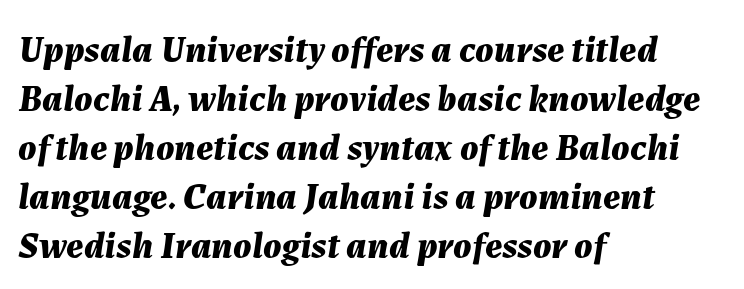
Q: Is the text bold? A: Yes.
Q: Is the text italic (slanted)? A: Yes, it leans right by about 7 degrees.
Q: Is the text underlined? A: No.
Q: How is the paragraph aligned? A: Left-aligned.
Q: Is the spacing between letters normal or unusually wide? A: Normal.
Q: Is the spacing between lines tight, normal or loose? A: Normal.
Q: Width (condensed, normal, or wide)? A: Normal.
Q: Stroke contrast? A: Medium.
Q: x-height? A: Medium.
Q: Monospaced? A: No.
